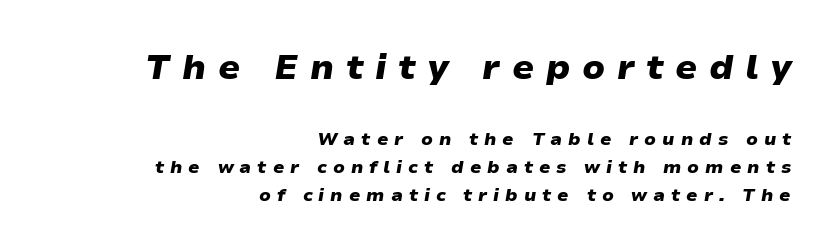
You could only call the tracking loose — the letters float apart. Typesetter's note — upper block bumped up in size, lower block left smaller. The compositor pushed each line to the right boundary. This rendering features lettering with no underline.
